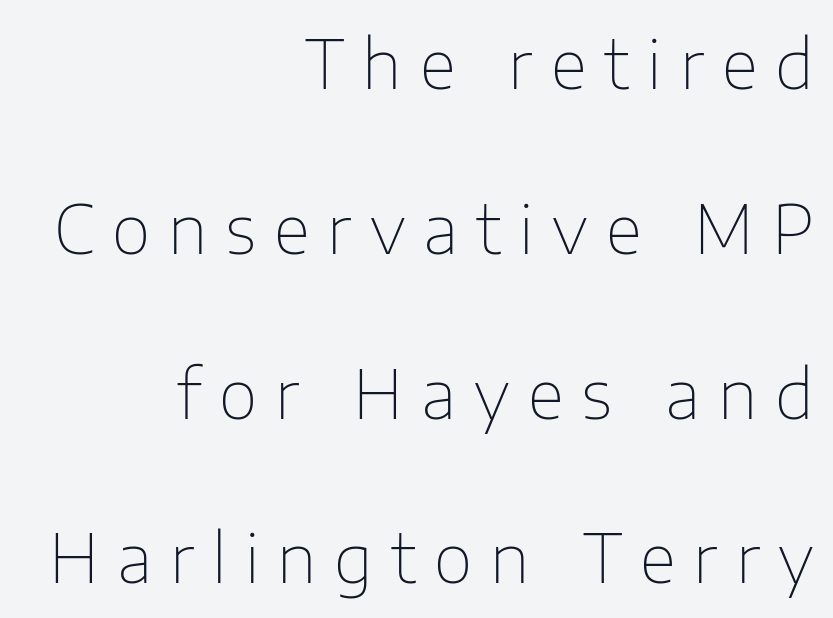
The image shows 67 px thin sans-serif type, upright; set right-aligned, loose line spacing (2.46x), unusually wide letter spacing (+0.27 em), not underlined; low stroke contrast and a medium x-height.
